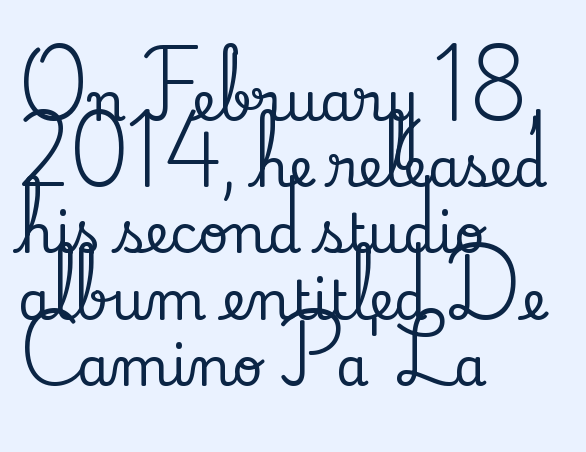
The image shows 53 px serif type, upright; set left-aligned, normal line spacing (1.25x), normal letter spacing, not underlined; low stroke contrast and a small x-height.
